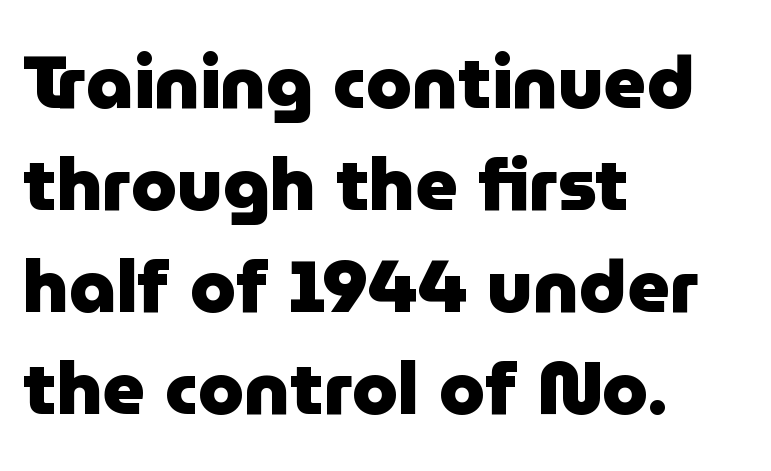
{"serif": "no", "italic": "no", "bold": "yes", "weight": "heavy", "width": "normal", "stroke_contrast": "low", "x_height": "medium", "monospaced": "no", "underline": "no", "align": "left", "line_spacing": "normal", "line_spacing_ratio": 1.38, "letter_spacing": "normal", "letter_spacing_em": 0.0, "glyph_px": 74}
